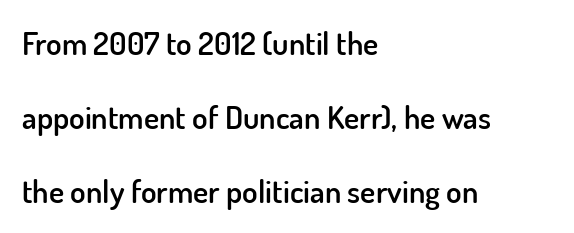
Q: Is the text bold? A: Semi-bold.
Q: Is the text italic (slanted)? A: No, it is upright.
Q: Is the typeface a serif or a sans-serif typeface? A: Sans-serif.
Q: Is the text underlined? A: No.
Q: How is the paragraph aligned? A: Left-aligned.
Q: Is the spacing between letters normal or unusually wide? A: Normal.
Q: Is the spacing between lines tight, normal or loose? A: Loose.
Q: Width (condensed, normal, or wide)? A: Normal.
Q: Stroke contrast? A: Low.
Q: x-height? A: Small.
Q: Monospaced? A: No.
